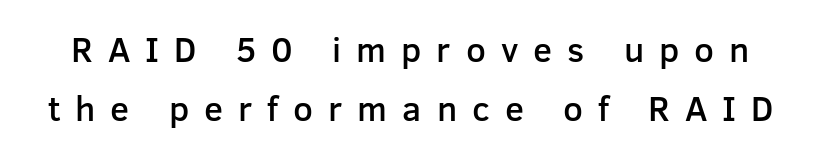
Think of a printed novel: that variable character pitch is what you see here. Unmarked baselines from the first word to the last. Moderately thickened strokes mark this as semibold type. A roman cut, with each character standing at attention.
